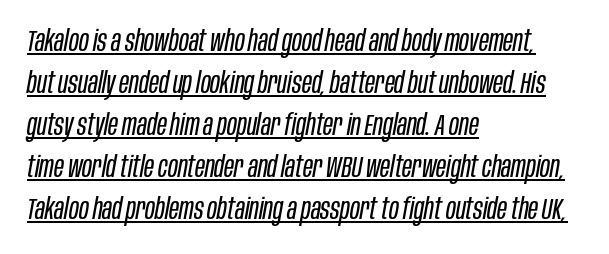
The image shows 30 px regular-weight, condensed type, italic (leaning right); set left-aligned, normal line spacing (1.4x), normal letter spacing, underlined; low stroke contrast and a large x-height.
